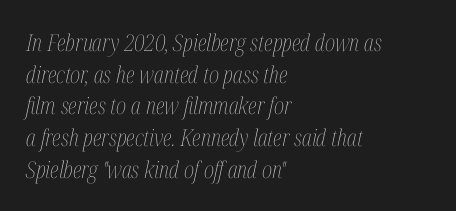
Q: Is the text bold? A: No.
Q: Is the text italic (slanted)? A: Yes, it leans right by about 12 degrees.
Q: Is the text underlined? A: No.
Q: How is the paragraph aligned? A: Left-aligned.
Q: Is the spacing between letters normal or unusually wide? A: Normal.
Q: Is the spacing between lines tight, normal or loose? A: Normal.
